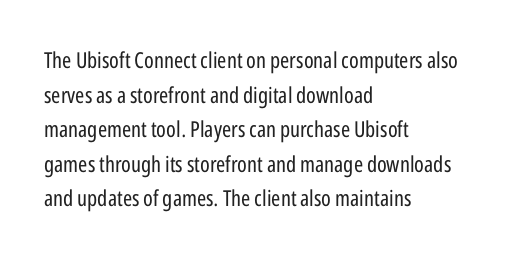
Which margin do the lines hug? The left one — the right edge is uneven. This is roman type, the default non-slanted kind. Summary of vertical rhythm: regular, with standard interline spacing. These glyphs show unthickened strokes, regular width or finer. The rendering keeps characters at their native spacing. The gap between lines stays unmarked.
